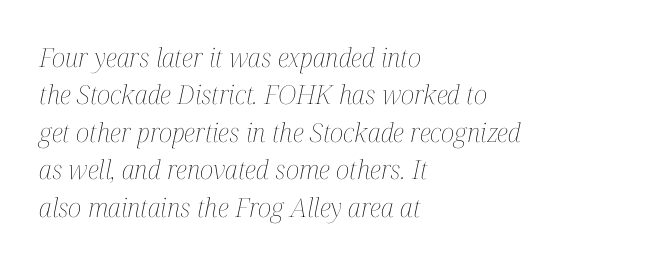
The image shows 26 px text type, italic (leaning right); set left-aligned, normal line spacing (1.44x), normal letter spacing, not underlined.
